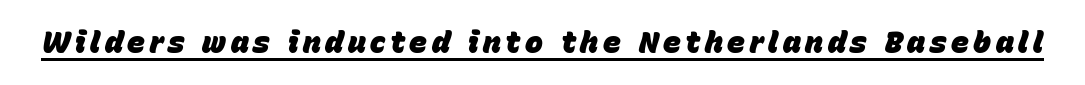
The image shows 30 px heavy type, italic (leaning right); set underlined; low stroke contrast and a large x-height.
